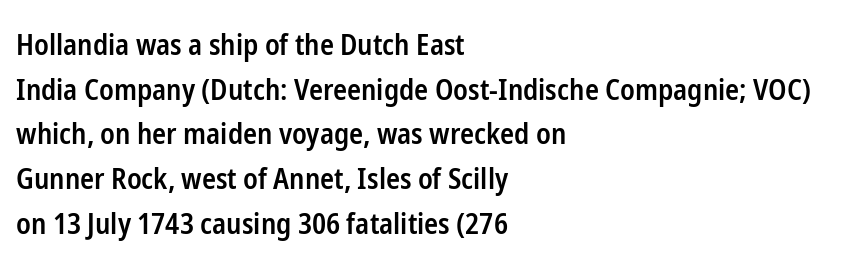
The image shows 29 px semibold, condensed sans-serif type, upright; set left-aligned, normal line spacing (1.54x), normal letter spacing, not underlined; low stroke contrast and a medium x-height.
